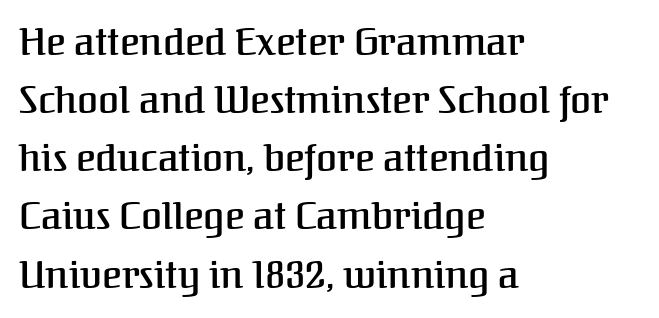
The image shows 38 px semibold serif type, upright; set left-aligned, normal line spacing (1.53x), normal letter spacing, not underlined; medium stroke contrast and a medium x-height.
